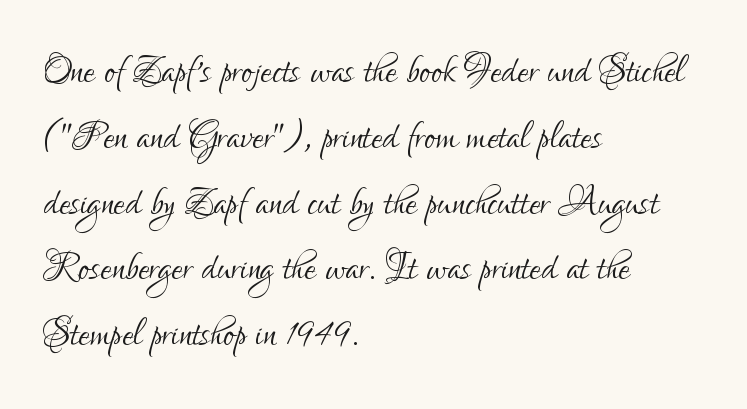
Weight class: somewhere from thin through regular. Evenly set lines give the paragraph a standard silhouette. This sample uses a sans-serif face. The letters advance in unequal steps, a hallmark of proportional type. Check under the words: just untouched page.
